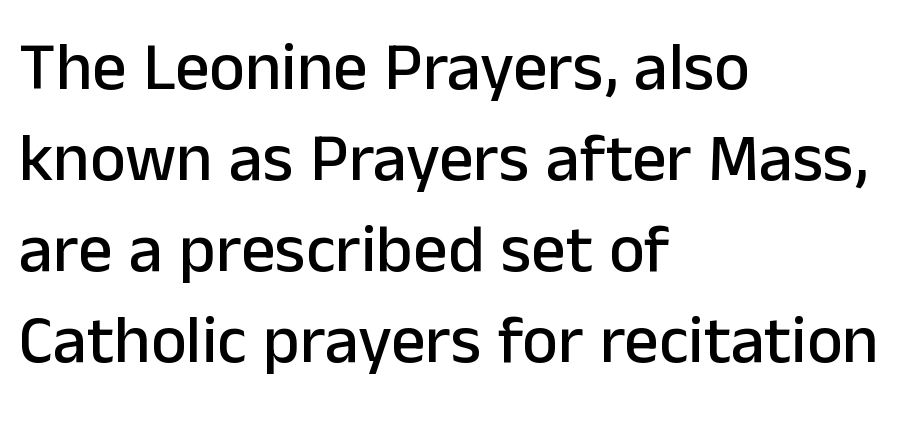
{"serif": "no", "italic": "no", "width": "normal", "stroke_contrast": "low", "x_height": "medium", "monospaced": "no", "underline": "no", "align": "left", "line_spacing": "normal", "line_spacing_ratio": 1.34, "letter_spacing": "normal", "letter_spacing_em": 0.0, "glyph_px": 68}
